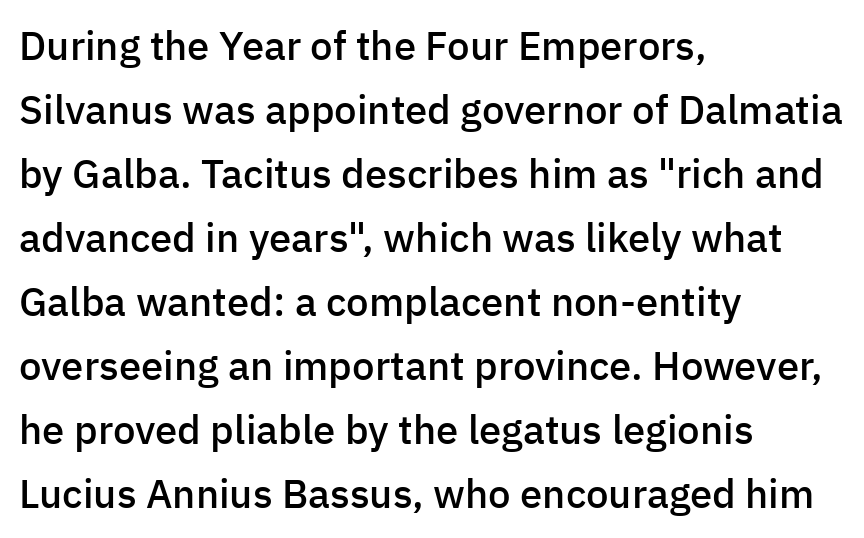
Q: Is the text bold? A: Semi-bold.
Q: Is the text italic (slanted)? A: No, it is upright.
Q: Is the typeface a serif or a sans-serif typeface? A: Sans-serif.
Q: Is the text underlined? A: No.
Q: How is the paragraph aligned? A: Left-aligned.
Q: Is the spacing between letters normal or unusually wide? A: Normal.
Q: Is the spacing between lines tight, normal or loose? A: Normal.
Q: Width (condensed, normal, or wide)? A: Normal.
Q: Stroke contrast? A: Low.
Q: x-height? A: Medium.
Q: Monospaced? A: No.
